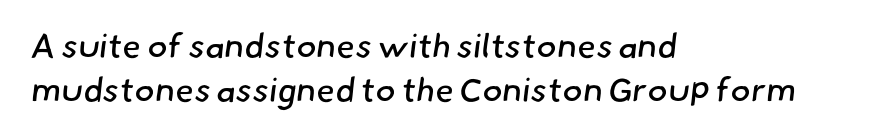
The image shows 34 px regular-weight sans-serif type; set left-aligned, normal line spacing (1.3x), normal letter spacing, not underlined; low stroke contrast and a small x-height.
